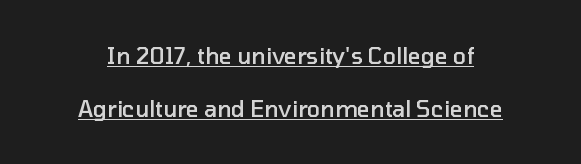
{"italic": "no", "bold": "semi", "underline": "yes", "line_spacing": "loose", "line_spacing_ratio": 2.4, "letter_spacing": "normal", "letter_spacing_em": 0.0, "glyph_px": 22}
